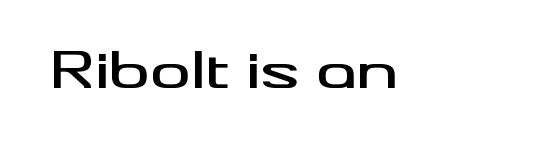
The image shows 50 px wide sans-serif type, upright; set normal letter spacing, not underlined; medium stroke contrast and a small x-height.
